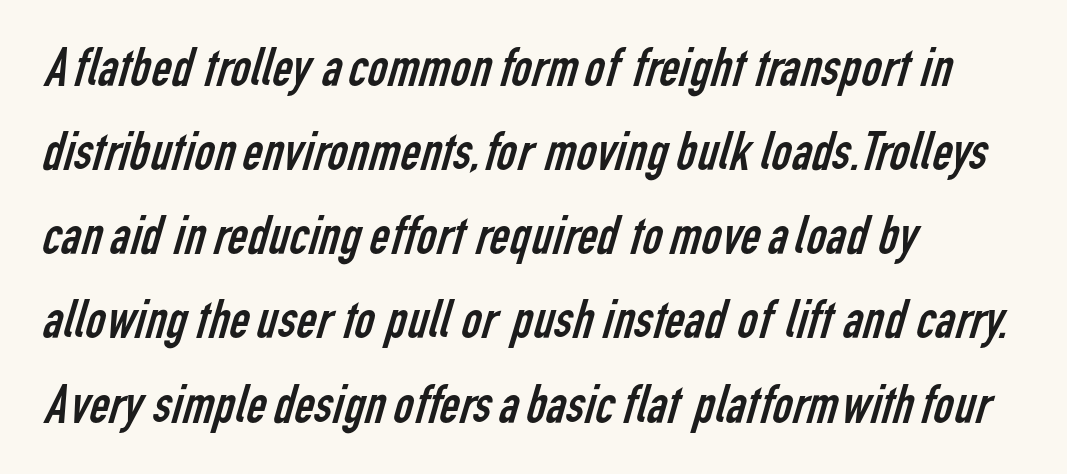
{"serif": "no", "bold": "no", "weight": "regular", "width": "condensed", "stroke_contrast": "low", "x_height": "medium", "monospaced": "no", "underline": "no", "align": "left", "line_spacing": "normal", "line_spacing_ratio": 1.53, "letter_spacing": "normal", "letter_spacing_em": 0.0, "glyph_px": 55}
